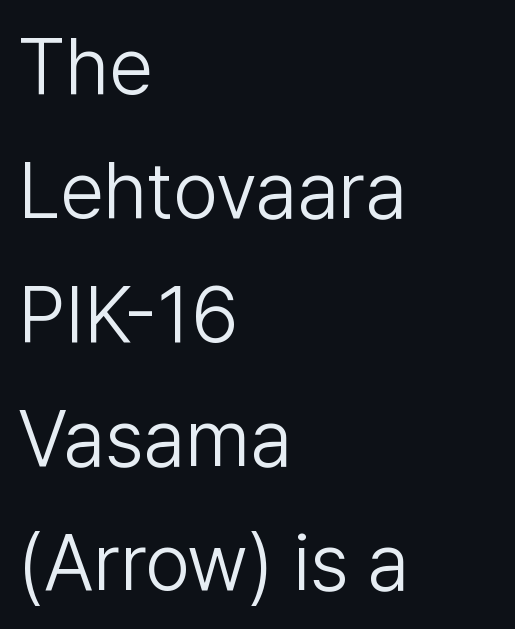
{"serif": "no", "italic": "no", "bold": "no", "weight": "light", "width": "normal", "stroke_contrast": "low", "x_height": "medium", "monospaced": "no", "underline": "no", "align": "left", "line_spacing": "normal", "line_spacing_ratio": 1.57, "letter_spacing": "normal", "letter_spacing_em": 0.0, "glyph_px": 79}
